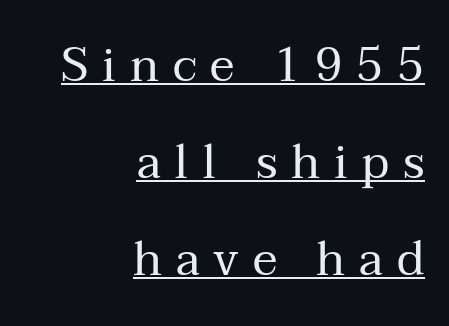
Each letter keeps its own natural width here, so spacing adapts to shape. A typesetter would label this face a serif. Every word sits above its own underline. No letter is thick-stroked: the sample isn't bold. The letters are spread apart with noticeably loose tracking.
